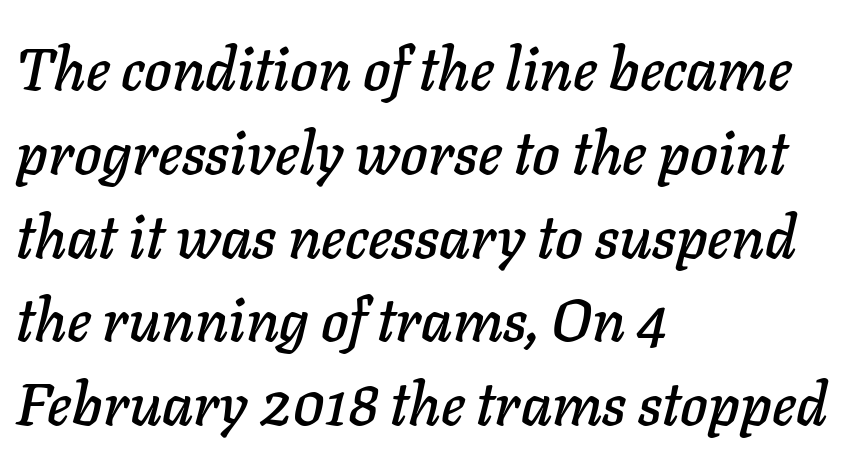
The image shows 59 px text type, italic (leaning right); set left-aligned, normal line spacing (1.42x), normal letter spacing, not underlined; low stroke contrast and a medium x-height.
